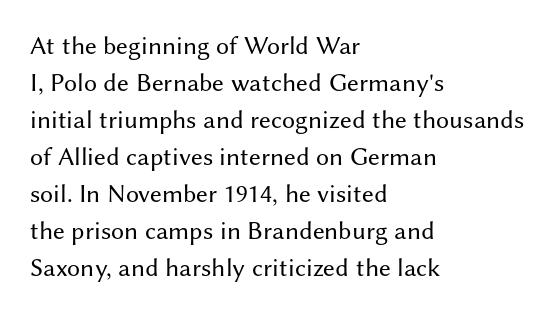
Rule under the text: the space is simply empty. The tracking reads as untouched default to a designer's eye. Compared with a typical body face, this is equally light or lighter still. A student would call this left alignment; a typographer would say flush left, rag right. The rows are spaced the way most documents space them.
